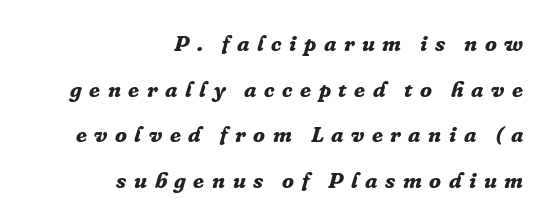
{"italic": "yes", "lean": "right", "slant_degrees": 16, "bold": "yes", "underline": "no", "align": "right", "line_spacing": "loose", "line_spacing_ratio": 2.07, "letter_spacing": "wide", "letter_spacing_em": 0.34, "glyph_px": 22}
